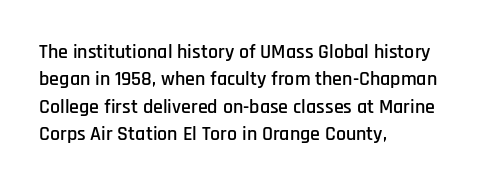
Q: Is the text italic (slanted)? A: No, it is upright.
Q: Is the text underlined? A: No.
Q: How is the paragraph aligned? A: Left-aligned.
Q: Is the spacing between letters normal or unusually wide? A: Normal.
Q: Is the spacing between lines tight, normal or loose? A: Normal.
